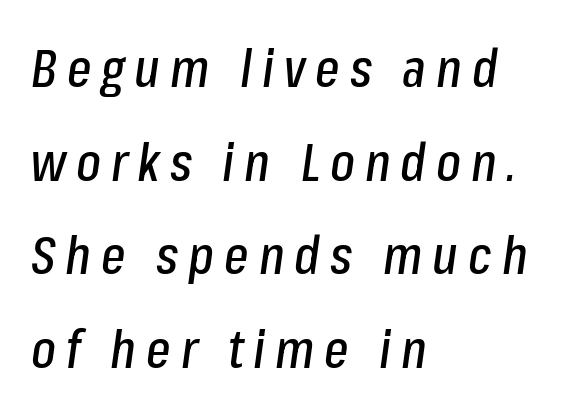
Would a proofreader flag this as italicized? Yes. Any mark beneath the type? The region is blank. Every row of glyphs begins at an identical x-position on the left. Character widths vary here, with narrow letters taking less room than wide ones.
